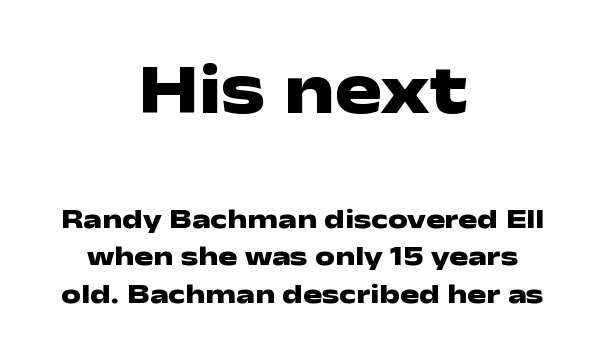
The image shows 71 px heavy, wide sans-serif type, upright; set centered, normal line spacing (1.35x), normal letter spacing, not underlined; the first (top) block is 2.54x larger; low stroke contrast and a medium x-height.
